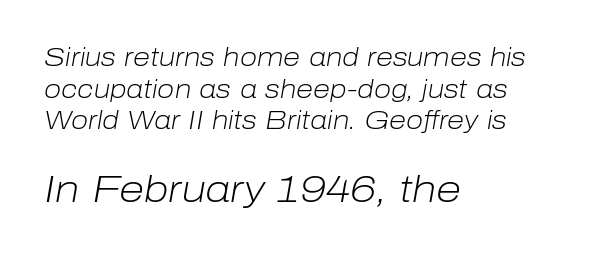
{"italic": "yes", "lean": "right", "slant_degrees": 10, "bold": "no", "weight": "light", "width": "normal", "stroke_contrast": "low", "x_height": "medium", "monospaced": "no", "underline": "no", "align": "left", "line_spacing": "normal", "line_spacing_ratio": 1.27, "letter_spacing": "normal", "letter_spacing_em": 0.0, "larger_block": "second", "size_ratio": 1.48, "glyph_px": 37}
